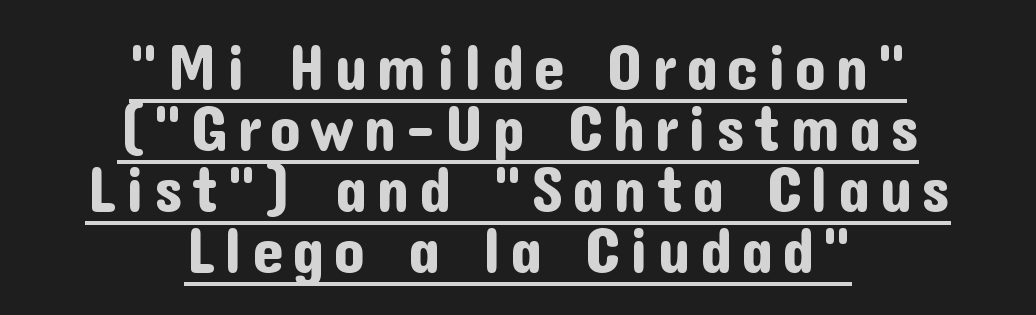
The image shows 63 px sans-serif type, upright; set centered, tight line spacing (0.97x), underlined; low stroke contrast and a medium x-height.
